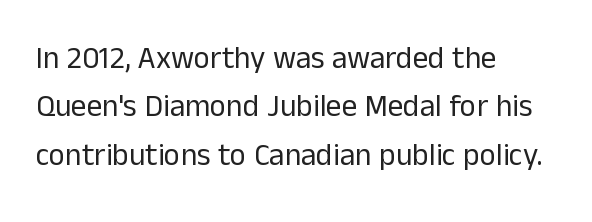
{"serif": "no", "italic": "no", "bold": "no", "weight": "regular", "width": "normal", "stroke_contrast": "low", "x_height": "medium", "monospaced": "no", "underline": "no", "align": "left", "line_spacing": "normal", "line_spacing_ratio": 1.56, "letter_spacing": "normal", "letter_spacing_em": 0.0, "glyph_px": 31}
